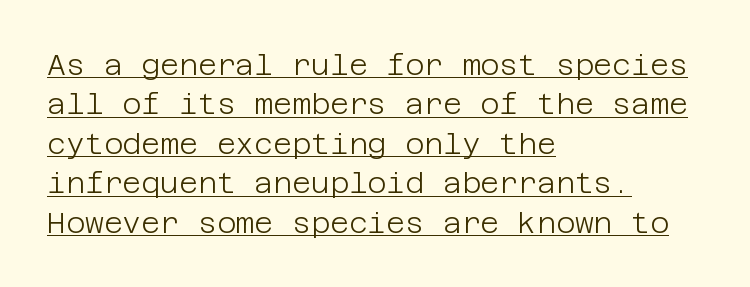
Q: Is the text bold? A: No.
Q: Is the text italic (slanted)? A: No, it is upright.
Q: Is the typeface a serif or a sans-serif typeface? A: Sans-serif.
Q: Is the text underlined? A: Yes.
Q: How is the paragraph aligned? A: Left-aligned.
Q: Is the spacing between letters normal or unusually wide? A: Normal.
Q: Is the spacing between lines tight, normal or loose? A: Normal.
Q: Width (condensed, normal, or wide)? A: Normal.
Q: Stroke contrast? A: Low.
Q: x-height? A: Large.
